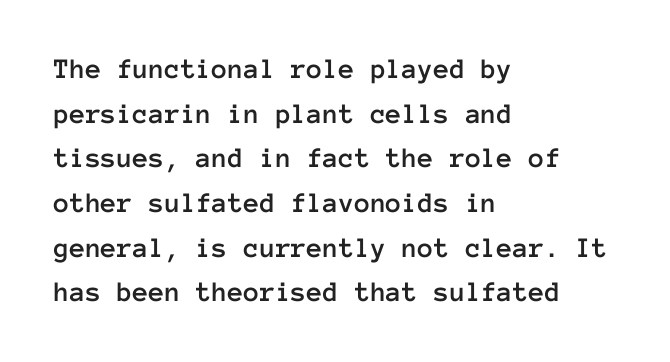
{"italic": "no", "width": "normal", "stroke_contrast": "low", "x_height": "medium", "monospaced": "yes", "underline": "no", "align": "left", "line_spacing": "normal", "line_spacing_ratio": 1.54, "letter_spacing": "normal", "letter_spacing_em": 0.0, "glyph_px": 29}
